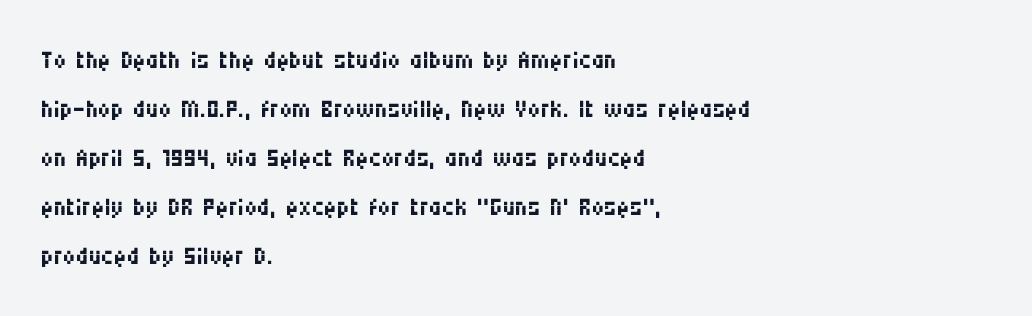
{"serif": "no", "italic": "no", "bold": "no", "weight": "regular", "width": "condensed", "stroke_contrast": "medium", "x_height": "large", "monospaced": "no", "underline": "no", "align": "left", "line_spacing": "normal", "line_spacing_ratio": 1.4, "letter_spacing": "normal", "letter_spacing_em": 0.0, "glyph_px": 35}
